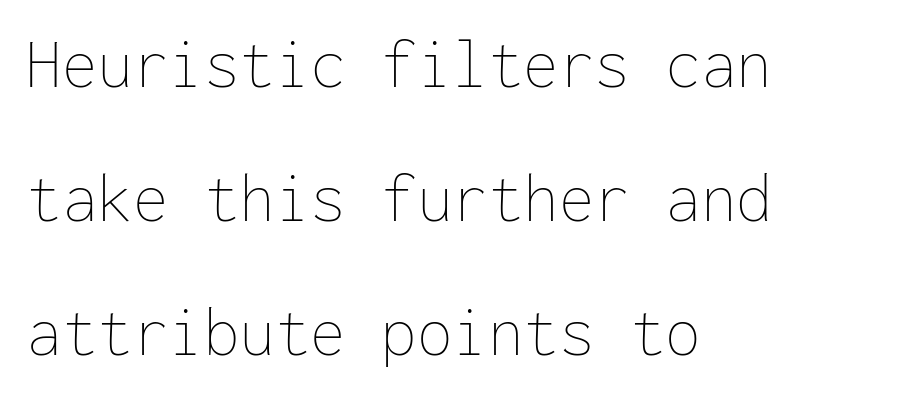
The rendering uses typewriter-style spacing with identical character cells. In terms of letterspacing, this is plain default setting. Ink coverage per letter is moderate at most. Posture: upright roman. Has an underline been added? It has not.
